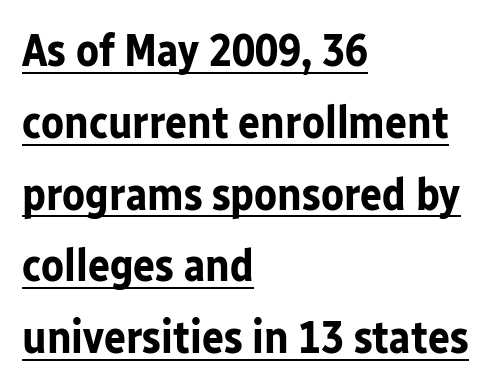
The image shows 46 px bold sans-serif type, upright; set left-aligned, normal line spacing (1.56x), normal letter spacing, underlined; low stroke contrast and a medium x-height.
